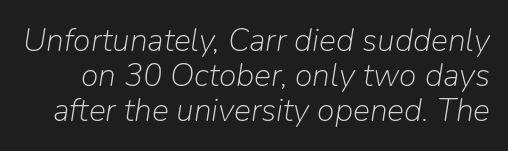
Q: Is the text bold? A: No.
Q: Is the text italic (slanted)? A: Yes, it leans right by about 9 degrees.
Q: Is the text underlined? A: No.
Q: Is the spacing between letters normal or unusually wide? A: Normal.
Q: Is the spacing between lines tight, normal or loose? A: Tight.
Q: Width (condensed, normal, or wide)? A: Normal.
Q: Stroke contrast? A: Low.
Q: x-height? A: Medium.
Q: Monospaced? A: No.
